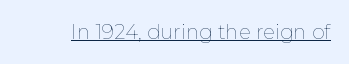
{"italic": "no", "bold": "no", "underline": "yes", "letter_spacing": "normal", "letter_spacing_em": 0.0, "glyph_px": 20}
